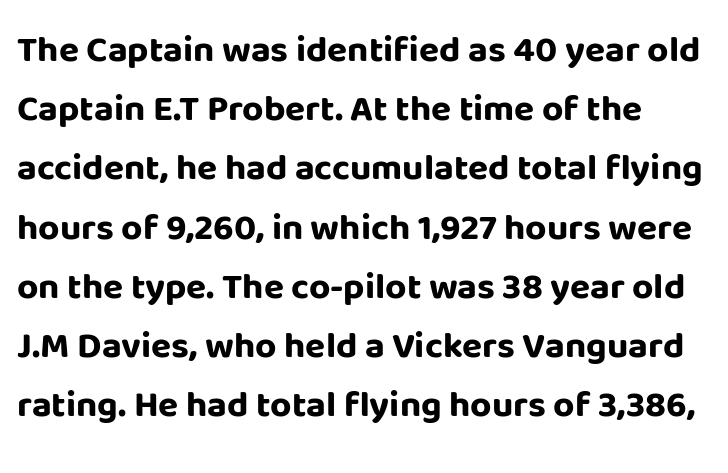
{"serif": "no", "italic": "no", "bold": "yes", "weight": "bold", "width": "normal", "stroke_contrast": "low", "x_height": "large", "monospaced": "no", "underline": "no", "line_spacing": "normal", "line_spacing_ratio": 1.6, "letter_spacing": "normal", "letter_spacing_em": 0.0, "glyph_px": 37}
